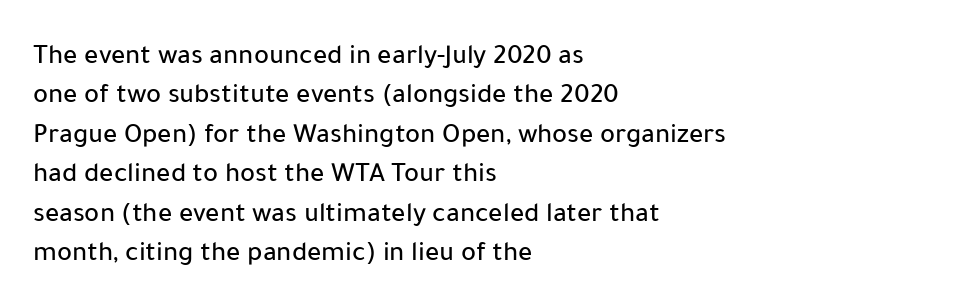
The line texture is even and compact thanks to regular tracking. Note the varied advance widths — an 'i' is clearly narrower than an 'm'. The foot of each line stays bare and open. Serifs: no, the terminals of the letterforms are clean. Compared with typical paragraphs, the rows here are spaced about the same.
